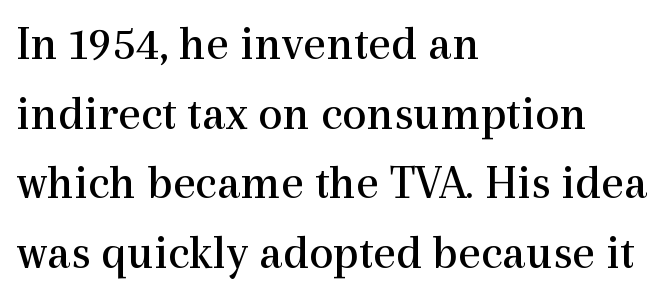
Q: Is the text bold? A: No.
Q: Is the text italic (slanted)? A: No, it is upright.
Q: Is the typeface a serif or a sans-serif typeface? A: Serif.
Q: Is the text underlined? A: No.
Q: How is the paragraph aligned? A: Left-aligned.
Q: Is the spacing between letters normal or unusually wide? A: Normal.
Q: Is the spacing between lines tight, normal or loose? A: Normal.
Q: Width (condensed, normal, or wide)? A: Normal.
Q: x-height? A: Medium.
Q: Monospaced? A: No.
